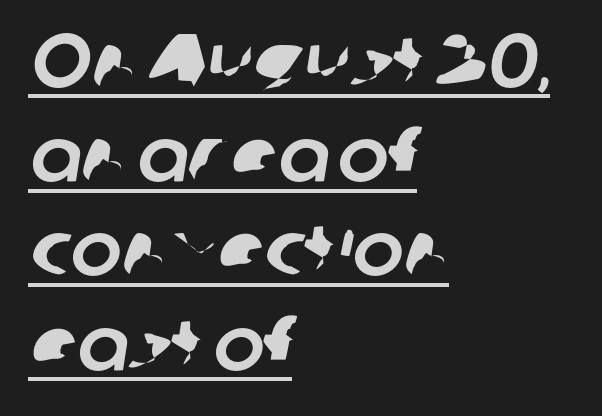
The image shows 76 px sans-serif type; set left-aligned, line spacing 1.24x, normal letter spacing, underlined; low stroke contrast and a medium x-height.
